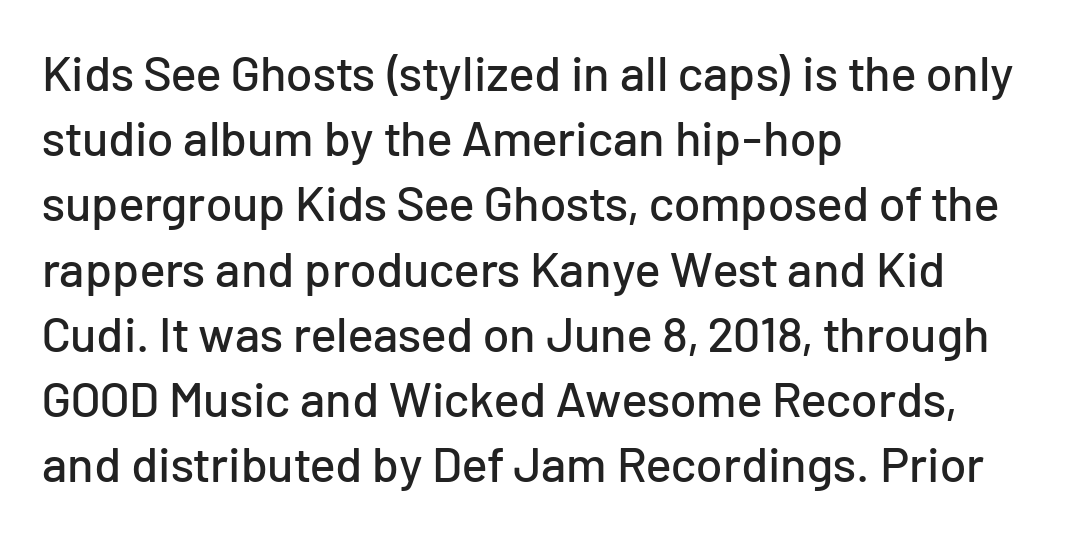
Q: Is the text italic (slanted)? A: No, it is upright.
Q: Is the typeface a serif or a sans-serif typeface? A: Sans-serif.
Q: Is the text underlined? A: No.
Q: How is the paragraph aligned? A: Left-aligned.
Q: Is the spacing between letters normal or unusually wide? A: Normal.
Q: Is the spacing between lines tight, normal or loose? A: Normal.
Q: Width (condensed, normal, or wide)? A: Normal.
Q: Stroke contrast? A: Low.
Q: x-height? A: Medium.
Q: Monospaced? A: No.
